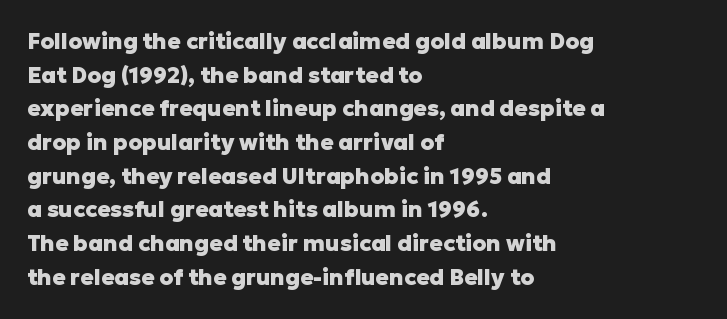
{"italic": "no", "bold": "yes", "underline": "no", "align": "left", "line_spacing": "normal", "line_spacing_ratio": 1.53, "letter_spacing": "normal", "letter_spacing_em": 0.0, "glyph_px": 22}
